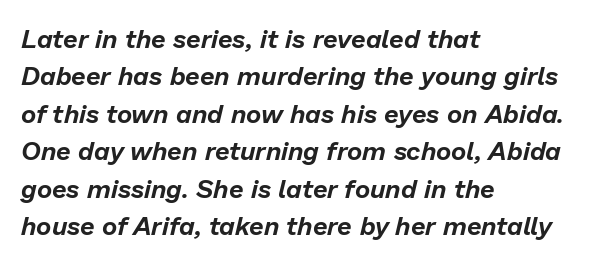
The image shows 26 px text type, italic (leaning right); set left-aligned, normal line spacing (1.44x), normal letter spacing, not underlined.
